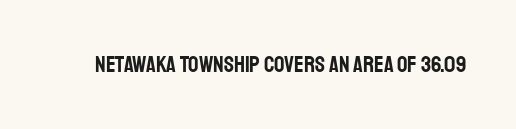
The image shows 23 px text type, upright; set normal letter spacing, not underlined.
